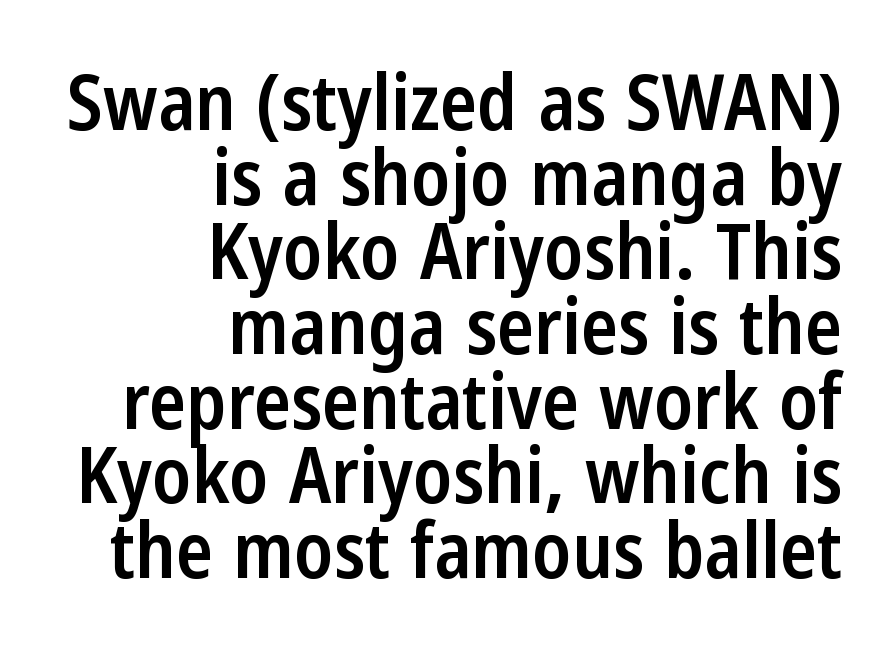
The image shows 77 px semibold, condensed sans-serif type, upright; set right-aligned, tight line spacing (0.97x), normal letter spacing, not underlined; low stroke contrast and a medium x-height.
